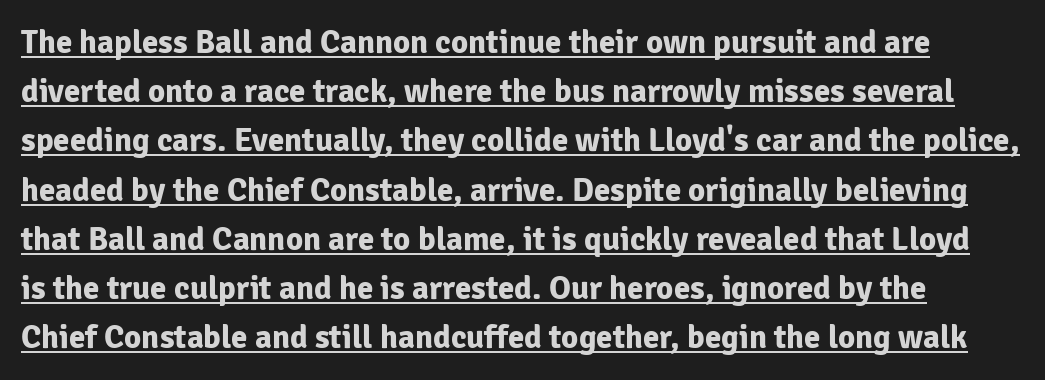
Q: Is the text bold? A: Yes.
Q: Is the text italic (slanted)? A: No, it is upright.
Q: Is the typeface a serif or a sans-serif typeface? A: Sans-serif.
Q: Is the text underlined? A: Yes.
Q: Is the spacing between letters normal or unusually wide? A: Normal.
Q: Is the spacing between lines tight, normal or loose? A: Normal.
Q: Width (condensed, normal, or wide)? A: Normal.
Q: Stroke contrast? A: Low.
Q: x-height? A: Medium.
Q: Monospaced? A: No.
